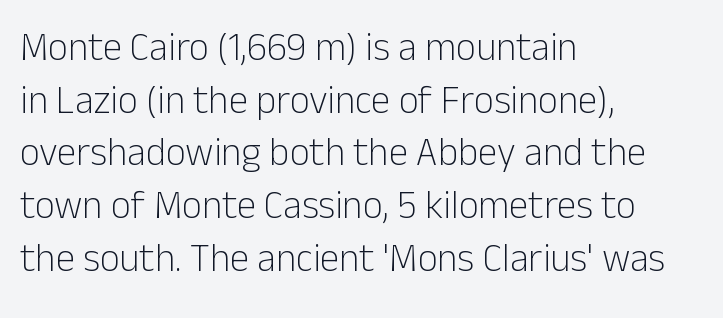
The image shows 39 px light sans-serif type, upright; set left-aligned, normal line spacing (1.35x), normal letter spacing, not underlined; low stroke contrast and a medium x-height.
